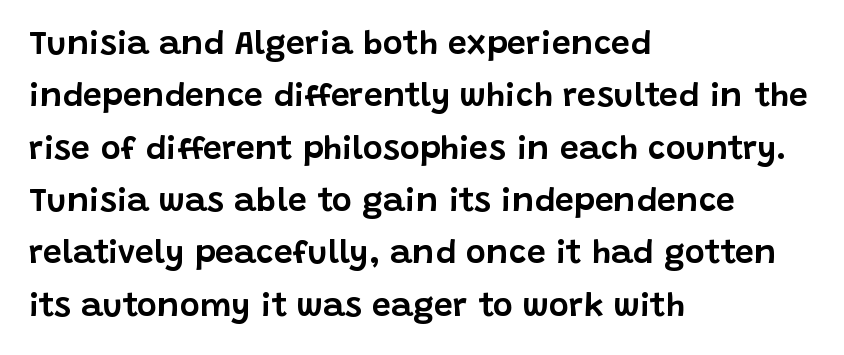
The image shows 34 px sans-serif type, upright; set left-aligned, normal line spacing (1.54x), normal letter spacing, not underlined; low stroke contrast and a large x-height.
